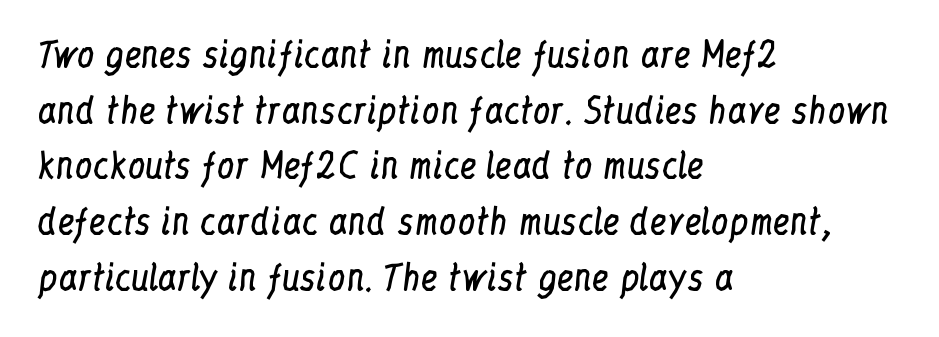
The passage shown is not underscored anywhere. What's the leading like? Ordinary, nothing unusual. Summary of weight: not heavy and not bold. This sample has the flowing, uneven cadence of proportional lettering. In CSS terms this would be text-align: left.
